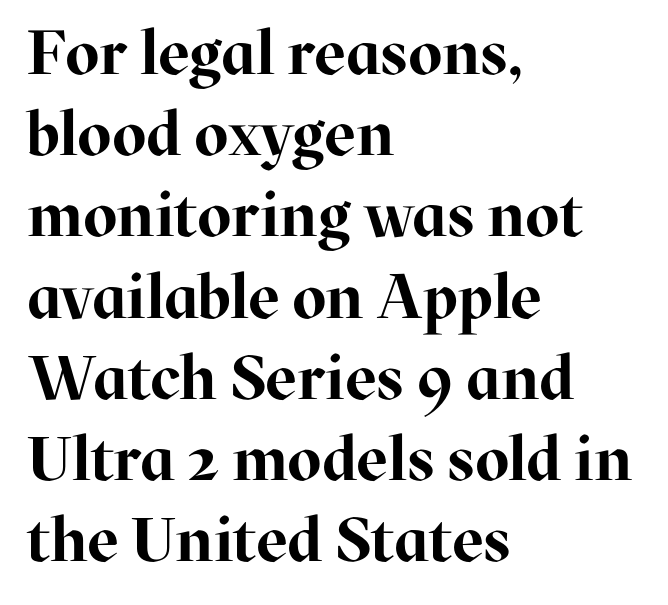
Q: Is the text bold? A: Yes.
Q: Is the text italic (slanted)? A: No, it is upright.
Q: Is the typeface a serif or a sans-serif typeface? A: Serif.
Q: Is the text underlined? A: No.
Q: How is the paragraph aligned? A: Left-aligned.
Q: Is the spacing between letters normal or unusually wide? A: Normal.
Q: Is the spacing between lines tight, normal or loose? A: Normal.
Q: Width (condensed, normal, or wide)? A: Normal.
Q: Stroke contrast? A: High.
Q: x-height? A: Medium.
Q: Monospaced? A: No.
